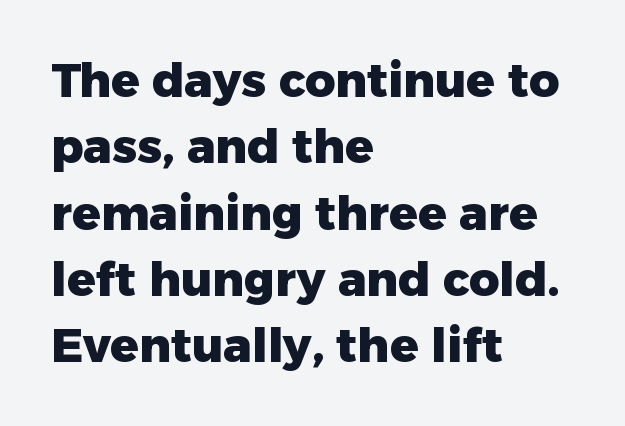
In terms of letterspacing, this is plain default setting. The strip under each line holds only bare page. Nope, not italic — everything's standing straight. You could not count columns in this text — the font is proportionally spaced. Notice how the passage keeps a crisp vertical edge on the left only.
